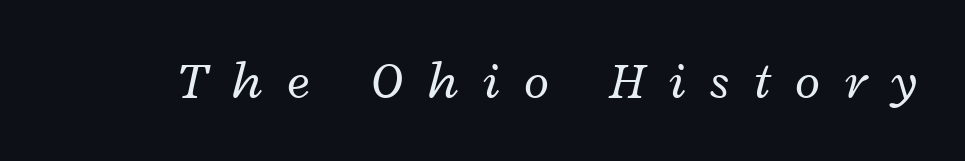
{"italic": "yes", "lean": "right", "slant_degrees": 12, "bold": "no", "weight": "regular", "width": "wide", "stroke_contrast": "low", "x_height": "medium", "monospaced": "no", "underline": "no", "letter_spacing": "wide", "letter_spacing_em": 0.48, "glyph_px": 52}
